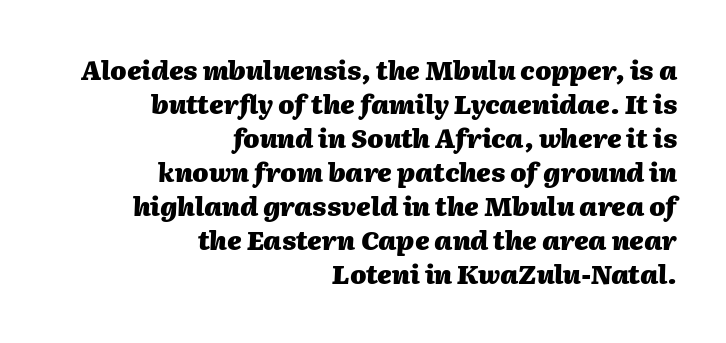
{"italic": "yes", "lean": "right", "slant_degrees": 2, "bold": "yes", "underline": "no", "align": "right", "line_spacing": "normal", "line_spacing_ratio": 1.31, "letter_spacing": "normal", "letter_spacing_em": 0.0, "glyph_px": 26}
